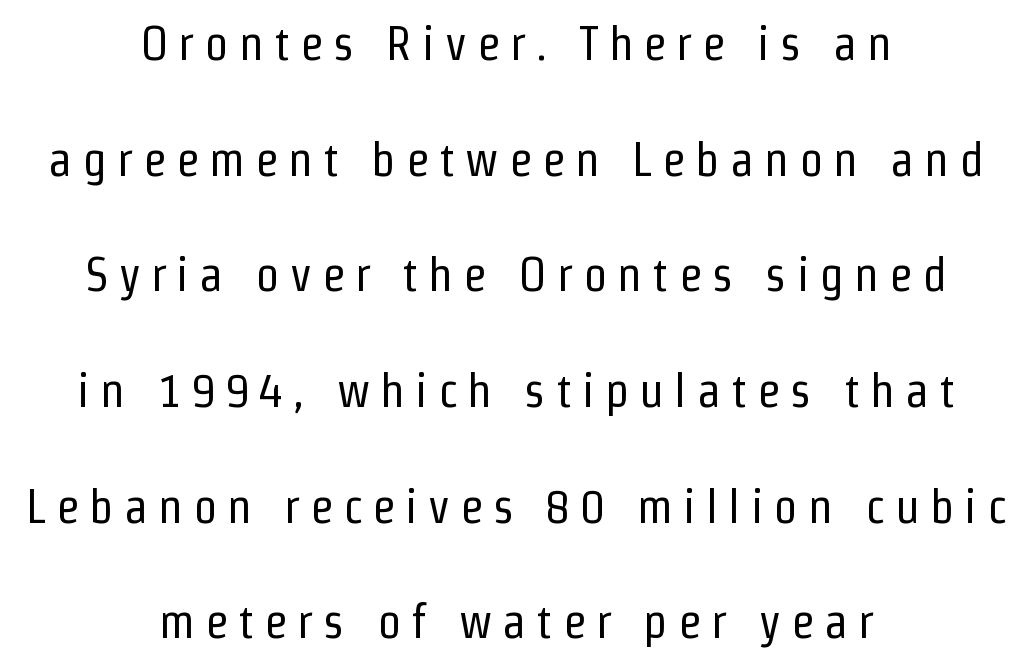
The image shows 48 px regular-weight, condensed sans-serif type, upright; set centered, loose line spacing (2.41x), unusually wide letter spacing (+0.21 em), not underlined; low stroke contrast and a medium x-height.
